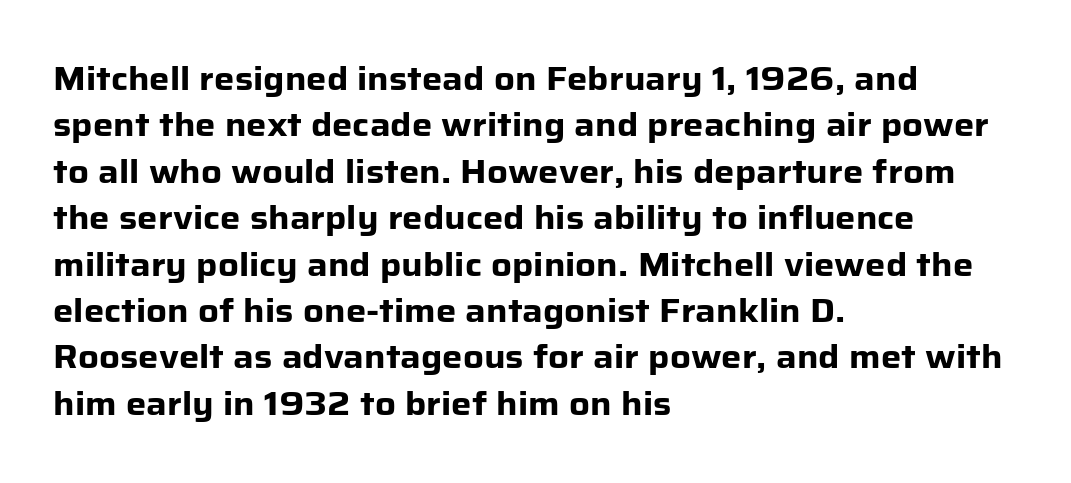
Q: Is the text bold? A: Yes.
Q: Is the text italic (slanted)? A: No, it is upright.
Q: Is the typeface a serif or a sans-serif typeface? A: Sans-serif.
Q: Is the text underlined? A: No.
Q: How is the paragraph aligned? A: Left-aligned.
Q: Is the spacing between letters normal or unusually wide? A: Normal.
Q: Is the spacing between lines tight, normal or loose? A: Normal.
Q: Width (condensed, normal, or wide)? A: Normal.
Q: Stroke contrast? A: Low.
Q: x-height? A: Medium.
Q: Monospaced? A: No.
